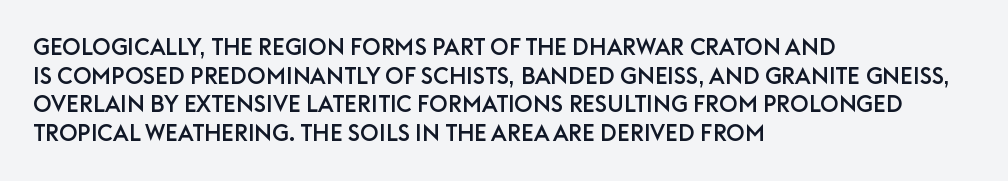
{"italic": "no", "underline": "no", "align": "left", "line_spacing": "normal", "line_spacing_ratio": 1.25, "letter_spacing": "normal", "letter_spacing_em": 0.0, "glyph_px": 23}
